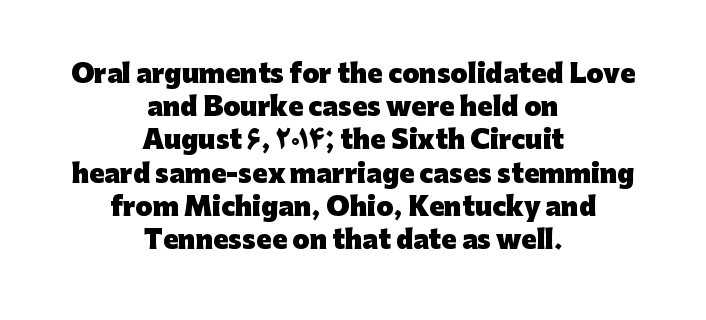
The image shows 25 px bold type, upright; set centered, normal line spacing (1.33x), normal letter spacing, not underlined.
